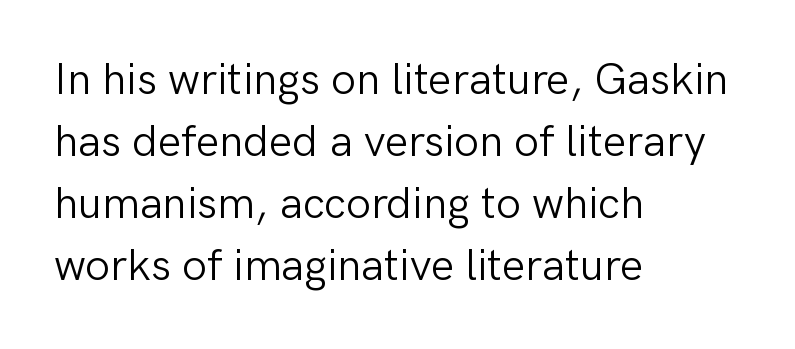
The image shows 44 px light sans-serif type, upright; set left-aligned, normal line spacing (1.41x), normal letter spacing, not underlined; low stroke contrast and a medium x-height.
